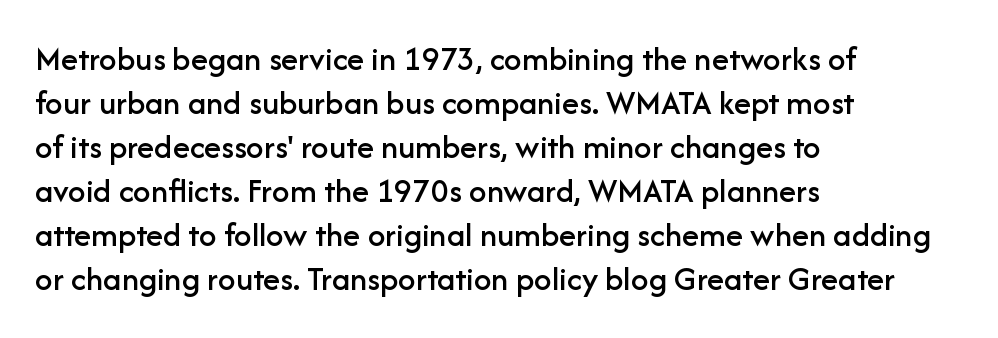
The image shows 35 px sans-serif type, upright; set left-aligned, normal line spacing (1.26x), normal letter spacing, not underlined; low stroke contrast and a medium x-height.
